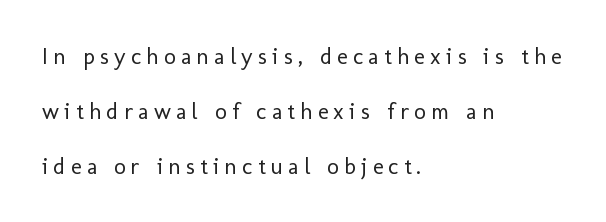
Q: Is the text bold? A: No.
Q: Is the text italic (slanted)? A: No, it is upright.
Q: Is the text underlined? A: No.
Q: How is the paragraph aligned? A: Left-aligned.
Q: Is the spacing between letters normal or unusually wide? A: Unusually wide.
Q: Is the spacing between lines tight, normal or loose? A: Loose.
